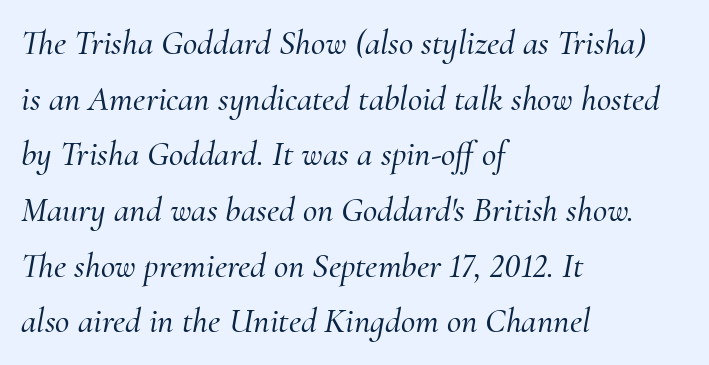
This sample has the flowing, uneven cadence of proportional lettering. Letter spacing: default. Does the lettering tilt? It does — this is italic. Serifs: yes, visible at the terminals of the letterforms. Leading: standard.
